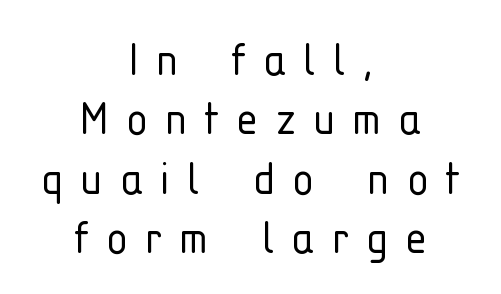
Q: Is the text bold? A: No.
Q: Is the text italic (slanted)? A: No, it is upright.
Q: Is the typeface a serif or a sans-serif typeface? A: Sans-serif.
Q: Is the text underlined? A: No.
Q: How is the paragraph aligned? A: Centered.
Q: Is the spacing between letters normal or unusually wide? A: Unusually wide.
Q: Is the spacing between lines tight, normal or loose? A: Tight.
Q: Width (condensed, normal, or wide)? A: Condensed.
Q: Stroke contrast? A: Low.
Q: x-height? A: Medium.
Q: Monospaced? A: No.
